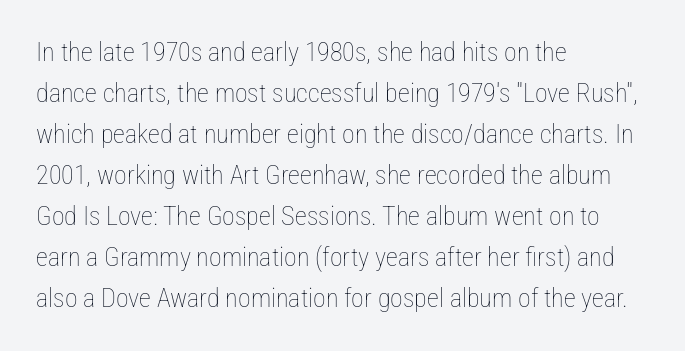
The image shows 26 px text type, upright; set left-aligned, normal line spacing (1.58x), normal letter spacing, not underlined.
